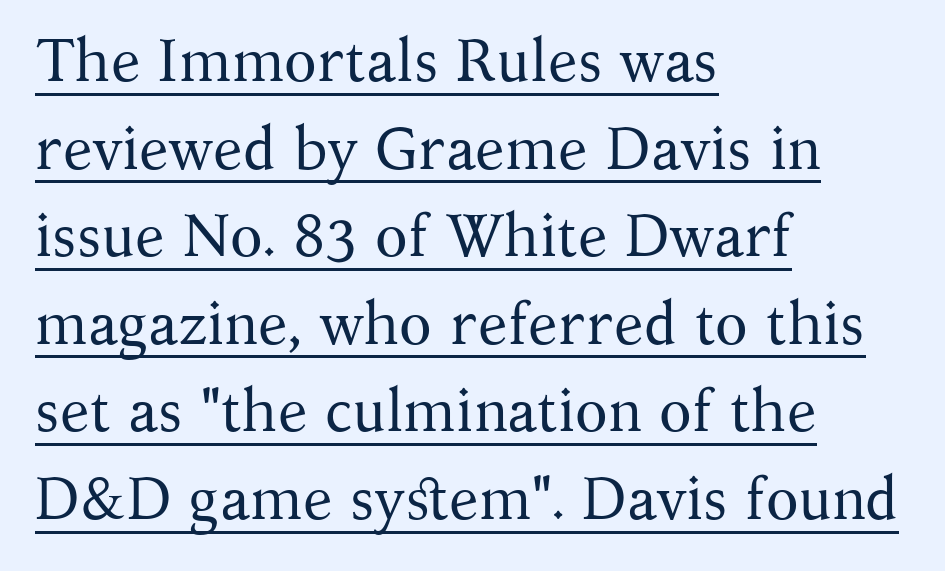
Q: Is the text bold? A: No.
Q: Is the text italic (slanted)? A: No, it is upright.
Q: Is the typeface a serif or a sans-serif typeface? A: Serif.
Q: Is the text underlined? A: Yes.
Q: How is the paragraph aligned? A: Left-aligned.
Q: Is the spacing between letters normal or unusually wide? A: Normal.
Q: Is the spacing between lines tight, normal or loose? A: Normal.
Q: Width (condensed, normal, or wide)? A: Normal.
Q: Stroke contrast? A: Medium.
Q: x-height? A: Medium.
Q: Monospaced? A: No.
